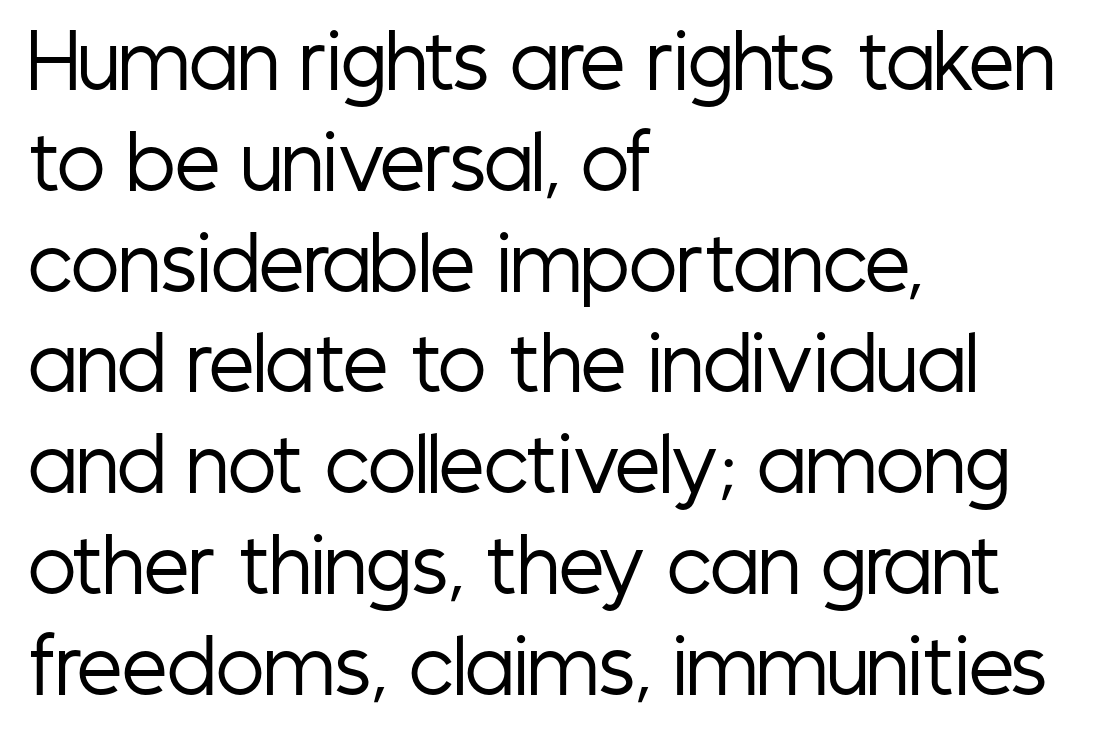
The letters stand straight up with perfectly vertical stems. The passage shown stacks its lines at a standard gap. The face used here is proportionally spaced, like ordinary book or web type. This sample uses a sans-serif face.
